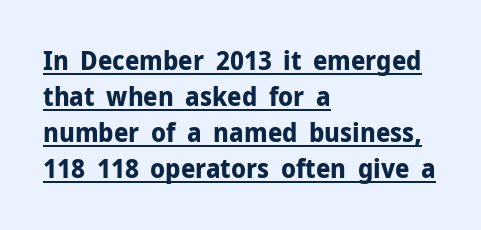
{"italic": "no", "bold": "yes", "underline": "yes", "align": "left", "line_spacing": "normal", "line_spacing_ratio": 1.39, "letter_spacing": "normal", "letter_spacing_em": 0.0, "glyph_px": 26}
